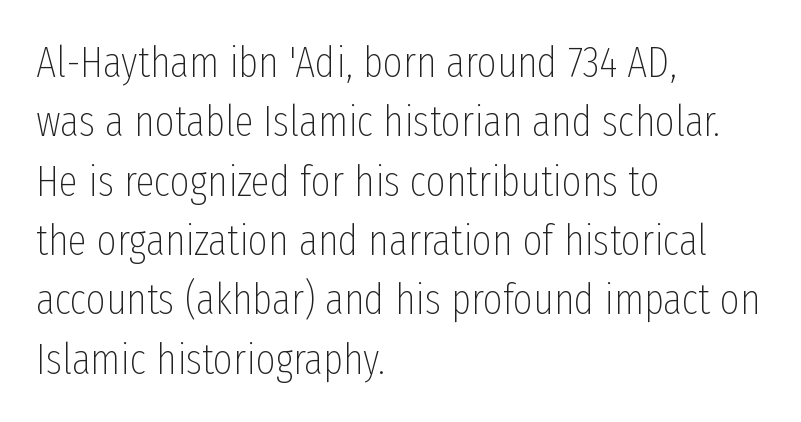
Q: Is the text bold? A: No.
Q: Is the text italic (slanted)? A: No, it is upright.
Q: Is the typeface a serif or a sans-serif typeface? A: Sans-serif.
Q: Is the text underlined? A: No.
Q: How is the paragraph aligned? A: Left-aligned.
Q: Is the spacing between letters normal or unusually wide? A: Normal.
Q: Is the spacing between lines tight, normal or loose? A: Normal.
Q: Width (condensed, normal, or wide)? A: Condensed.
Q: Stroke contrast? A: Low.
Q: x-height? A: Medium.
Q: Monospaced? A: No.
